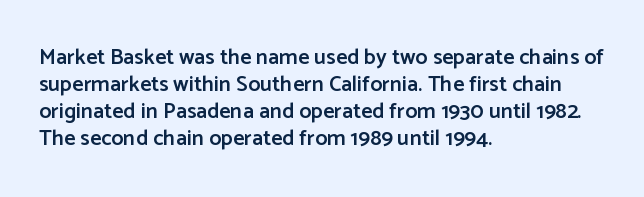
Q: Is the text bold? A: Semi-bold.
Q: Is the text italic (slanted)? A: No, it is upright.
Q: Is the text underlined? A: No.
Q: How is the paragraph aligned? A: Left-aligned.
Q: Is the spacing between letters normal or unusually wide? A: Normal.
